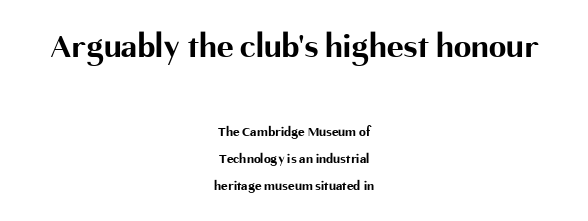
Q: Is the text bold? A: Yes.
Q: Is the text italic (slanted)? A: No, it is upright.
Q: Is the typeface a serif or a sans-serif typeface? A: Sans-serif.
Q: Is the text underlined? A: No.
Q: How is the paragraph aligned? A: Centered.
Q: Is the spacing between letters normal or unusually wide? A: Normal.
Q: Is the spacing between lines tight, normal or loose? A: Loose.
Q: Which block of text is set in a larger size, the first (top) or the second (bottom)? A: The first (top) one.
Q: Width (condensed, normal, or wide)? A: Normal.
Q: Stroke contrast? A: Medium.
Q: x-height? A: Medium.
Q: Monospaced? A: No.
